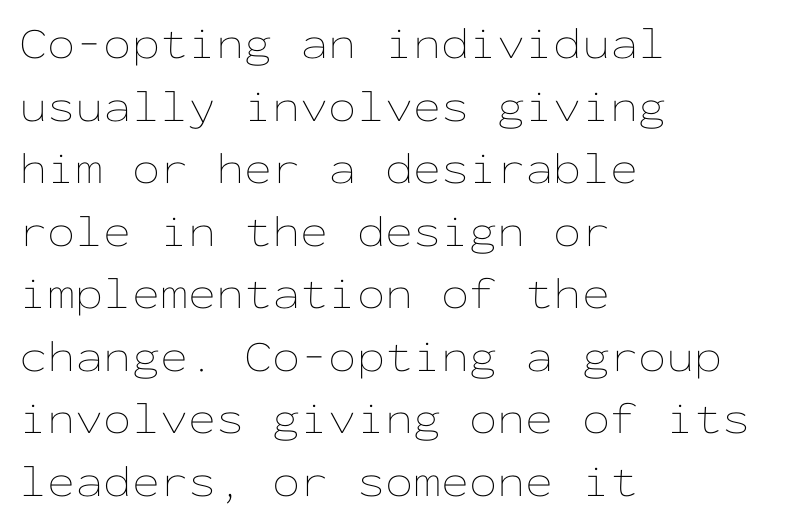
Tracking here is standard; glyphs follow each other at the usual distance. Here the designer chose a console-style face with uniform glyph widths. How would I describe the line gaps? Plain and ordinary. Anything drawn beneath the words? Only blank space.
